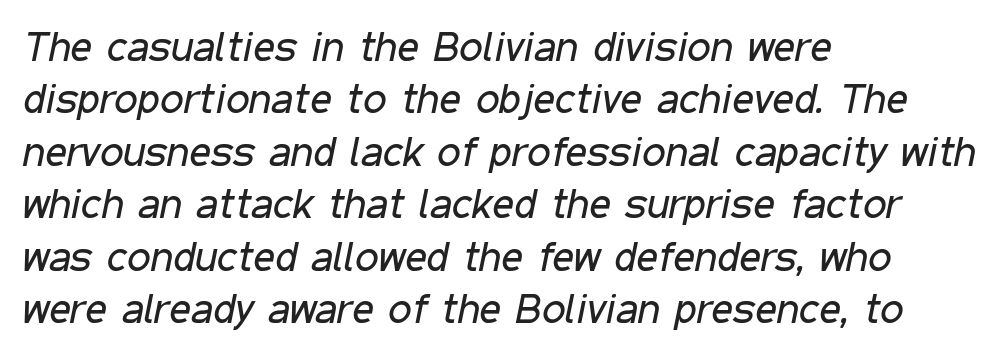
{"italic": "yes", "lean": "right", "slant_degrees": 11, "bold": "no", "weight": "regular", "width": "condensed", "stroke_contrast": "low", "x_height": "medium", "monospaced": "no", "underline": "no", "align": "left", "line_spacing": "normal", "line_spacing_ratio": 1.25, "letter_spacing": "normal", "letter_spacing_em": 0.0, "glyph_px": 42}
